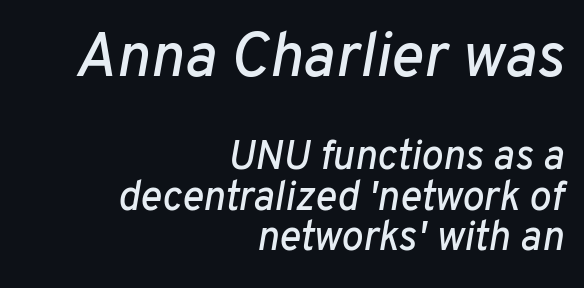
Q: Is the text italic (slanted)? A: Yes, it leans right by about 10 degrees.
Q: Is the text underlined? A: No.
Q: How is the paragraph aligned? A: Right-aligned.
Q: Is the spacing between letters normal or unusually wide? A: Normal.
Q: Is the spacing between lines tight, normal or loose? A: Tight.
Q: Which block of text is set in a larger size, the first (top) or the second (bottom)? A: The first (top) one.
Q: Width (condensed, normal, or wide)? A: Normal.
Q: Stroke contrast? A: Low.
Q: x-height? A: Medium.
Q: Monospaced? A: No.
